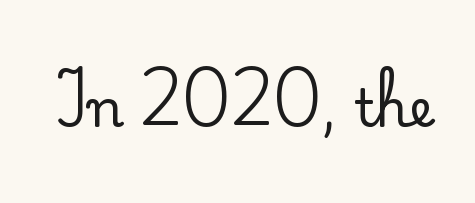
The image shows 52 px serif type, upright; set normal letter spacing, not underlined; low stroke contrast and a small x-height.
